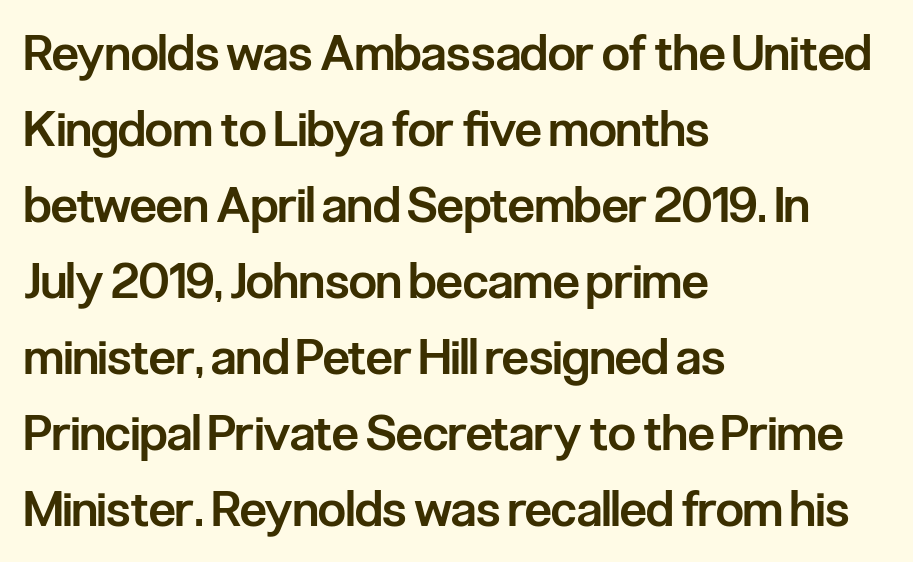
The image shows 49 px semibold, condensed sans-serif type, upright; set left-aligned, normal line spacing (1.55x), normal letter spacing, not underlined; low stroke contrast and a medium x-height.
